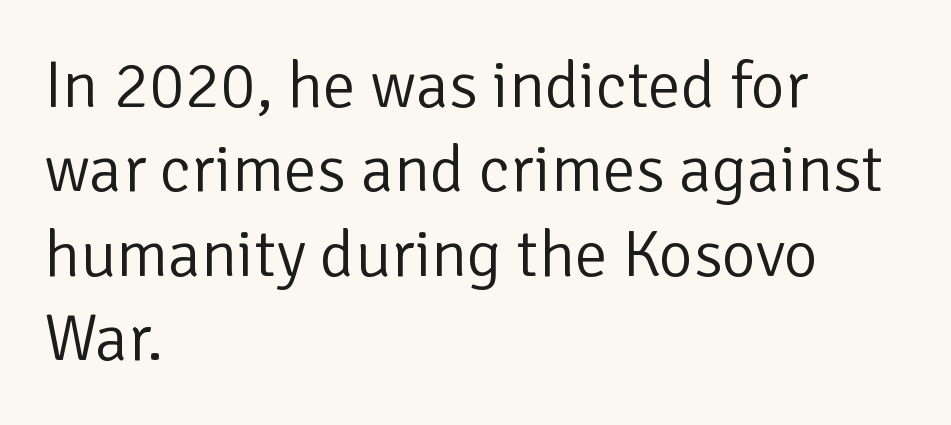
The passage shown is not bold in any degree. Does the copy run flush right? No — it runs flush left. Descender tails drop into unmarked territory. The passage shown has conventional tracking throughout.
